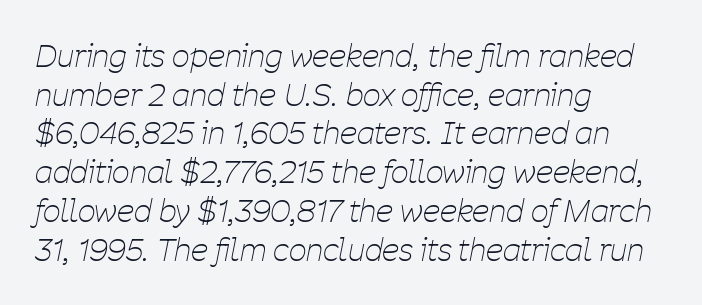
Line spacing here is normal. Teacher's note: observe the even left margin — that is flush-left alignment. What stands out about the letter spacing? Nothing — it is the standard amount. The glyphs look as if they've been sheared to an angle. The passage shown is not bold in any degree.
